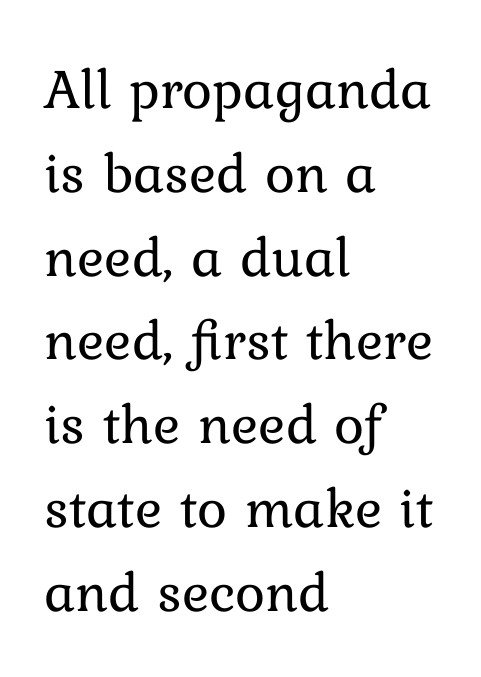
The lines in this sample share a left origin and differ only in where they stop. The letters stand upright; this is a roman face. Here the designer chose a conventional face with non-uniform glyph widths. This sample uses plain, unmodified letter spacing. How would I describe the line gaps? Plain and ordinary.
